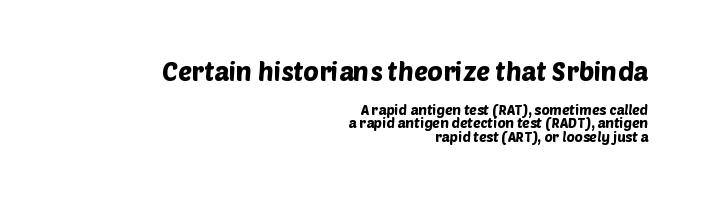
The leading is snug, giving the passage a crowded texture. A bare baseline throughout the passage. You get the large type first, then a drop to smaller type. Observe the ordinary spacing: letters are neighbours, not strangers. Reading down the block, your eye finds every line finishing at a fixed right position.
